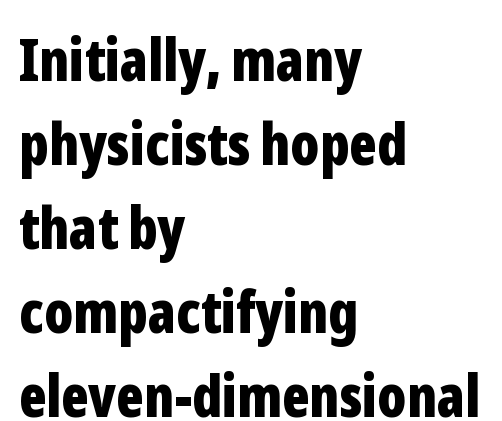
{"serif": "no", "italic": "no", "bold": "yes", "weight": "bold", "width": "condensed", "stroke_contrast": "low", "x_height": "medium", "monospaced": "no", "underline": "no", "align": "left", "line_spacing": "normal", "line_spacing_ratio": 1.45, "letter_spacing": "normal", "letter_spacing_em": 0.0, "glyph_px": 58}
